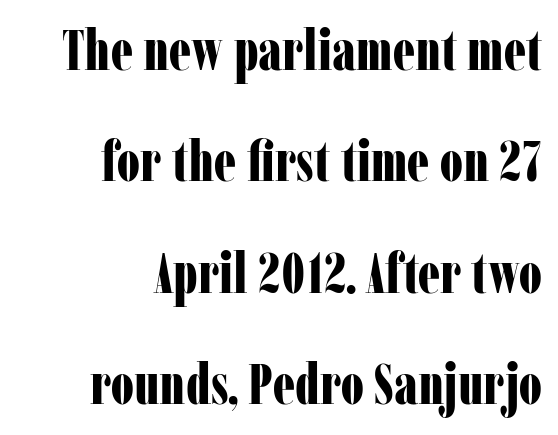
The image shows 56 px bold, condensed serif type, upright; set right-aligned, loose line spacing (1.99x), normal letter spacing, not underlined; low stroke contrast and a medium x-height.
